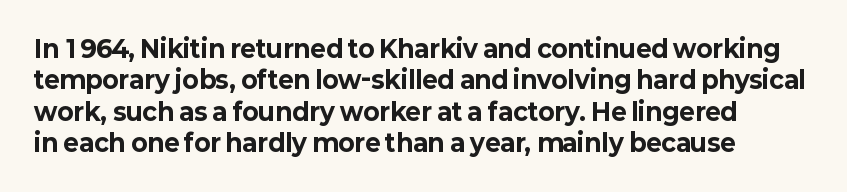
No italicization has been applied; the sample stays upright. A normal amount of white space separates one row of letters from the next. Rule under the text: the space is simply empty. Students, note that the glyphs here touch the page at normal intervals. Is the type bold? Yes — the strokes are clearly thick and heavy.
